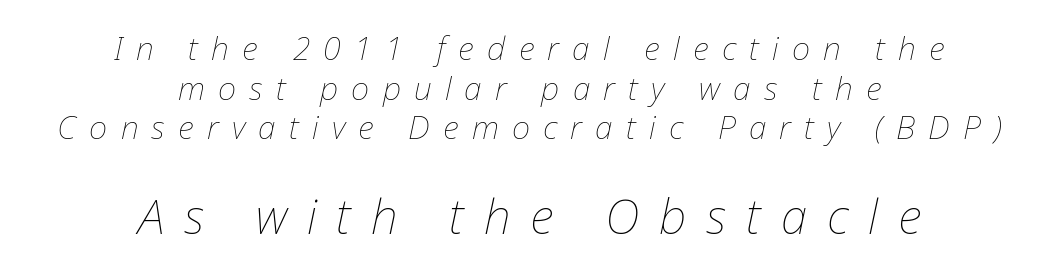
The image shows 48 px thin type, italic (leaning right); set centered, line spacing 1.24x, unusually wide letter spacing (+0.41 em), not underlined; the second (bottom) block is 1.5x larger; low stroke contrast and a medium x-height.
